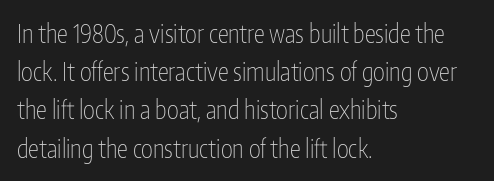
{"italic": "no", "bold": "no", "underline": "no", "align": "left", "line_spacing": "normal", "line_spacing_ratio": 1.53, "letter_spacing": "normal", "letter_spacing_em": 0.0, "glyph_px": 25}
